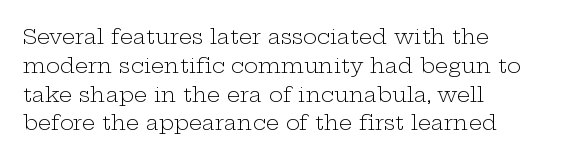
The image shows 21 px text type, upright; set left-aligned, normal line spacing (1.37x), normal letter spacing, not underlined.
